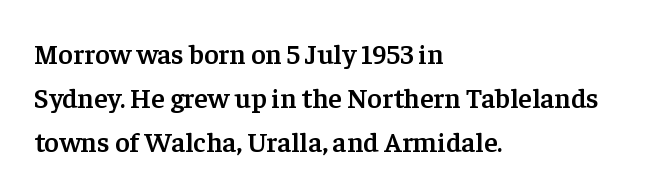
{"serif": "yes", "italic": "no", "bold": "semi", "weight": "semibold", "width": "normal", "stroke_contrast": "low", "x_height": "medium", "monospaced": "no", "underline": "no", "align": "left", "line_spacing": "normal", "line_spacing_ratio": 1.58, "letter_spacing": "normal", "letter_spacing_em": 0.0, "glyph_px": 28}
